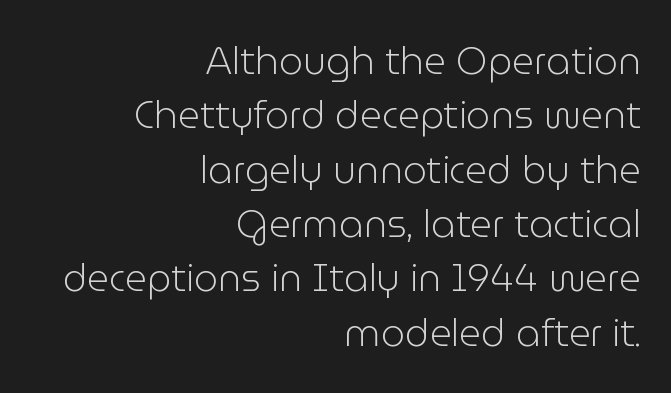
The image shows 38 px light sans-serif type, upright; set right-aligned, normal line spacing (1.43x), normal letter spacing, not underlined; low stroke contrast and a medium x-height.
